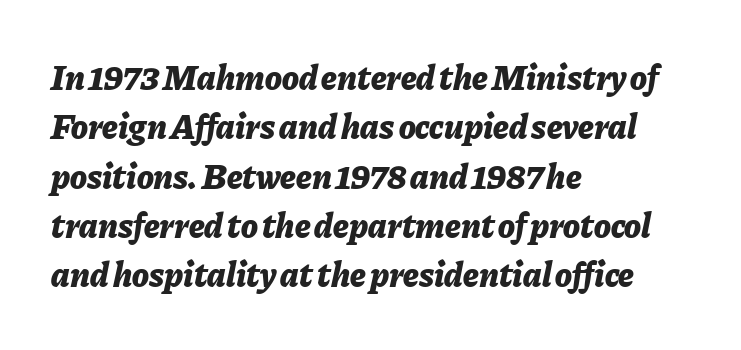
{"italic": "yes", "lean": "right", "slant_degrees": 11, "bold": "yes", "weight": "bold", "width": "normal", "stroke_contrast": "low", "x_height": "medium", "monospaced": "no", "underline": "no", "align": "left", "line_spacing": "normal", "line_spacing_ratio": 1.41, "letter_spacing": "normal", "letter_spacing_em": 0.0, "glyph_px": 35}
